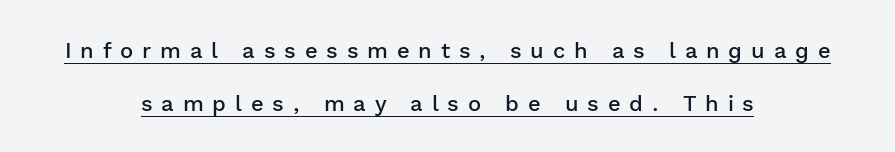
Short note: letters widely spaced. Nope, not italic — everything's standing straight. The lines are quadded center. Looks like someone drew a line under every word here. Baseline-to-baseline distance is far greater than the letter height. Its strokes are somewhat broadened, the hallmark of semibold type.
